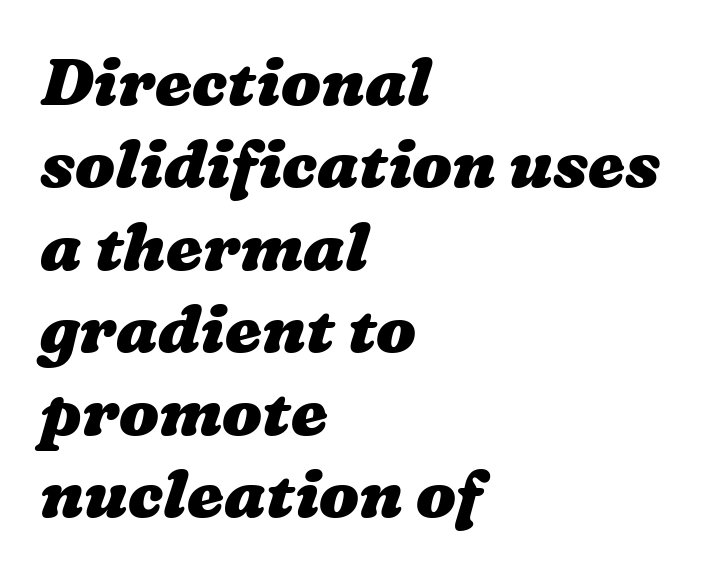
{"bold": "yes", "weight": "heavy", "width": "wide", "stroke_contrast": "medium", "x_height": "medium", "monospaced": "no", "underline": "no", "align": "left", "line_spacing": "normal", "line_spacing_ratio": 1.25, "letter_spacing": "normal", "letter_spacing_em": 0.0, "glyph_px": 66}
